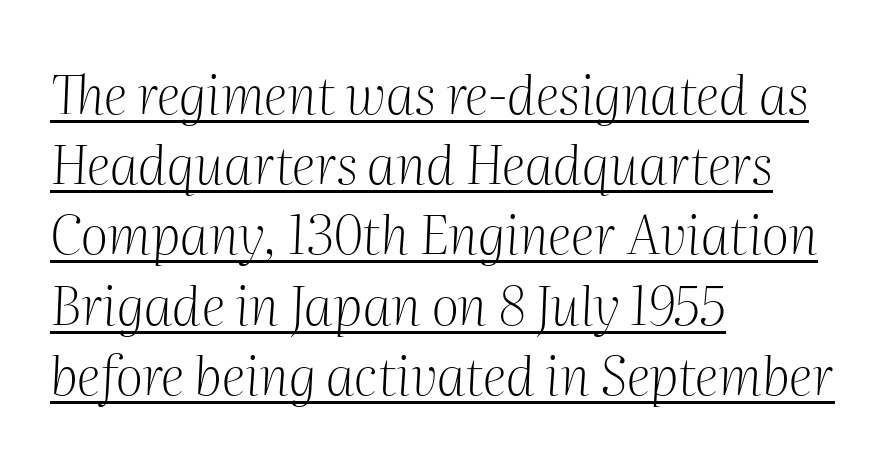
Q: Is the text bold? A: No.
Q: Is the text italic (slanted)? A: Yes, it leans right by about 2 degrees.
Q: Is the typeface a serif or a sans-serif typeface? A: Serif.
Q: Is the text underlined? A: Yes.
Q: How is the paragraph aligned? A: Left-aligned.
Q: Is the spacing between letters normal or unusually wide? A: Normal.
Q: Is the spacing between lines tight, normal or loose? A: Normal.
Q: Width (condensed, normal, or wide)? A: Normal.
Q: Stroke contrast? A: Medium.
Q: x-height? A: Medium.
Q: Monospaced? A: No.
